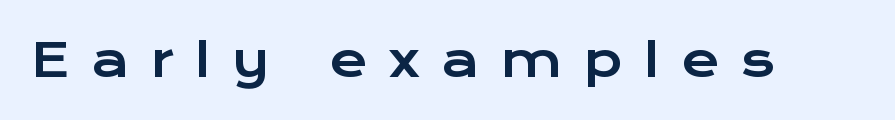
{"serif": "no", "italic": "no", "width": "wide", "stroke_contrast": "low", "x_height": "medium", "monospaced": "no", "underline": "no", "letter_spacing": "wide", "letter_spacing_em": 0.47, "glyph_px": 46}
